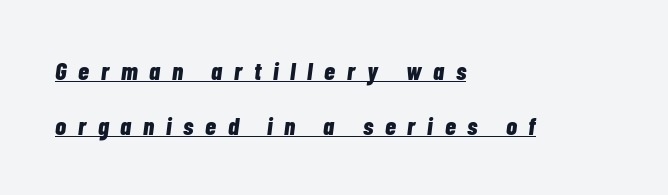
The image shows 25 px bold type, italic (leaning right); set left-aligned, loose line spacing (2.19x), unusually wide letter spacing (+0.47 em), underlined.
